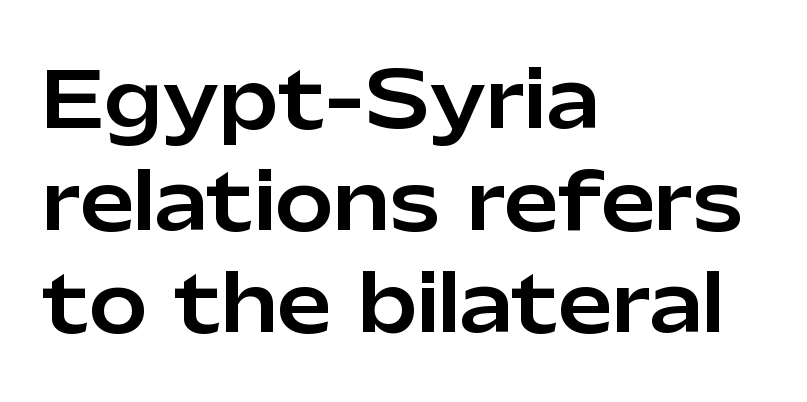
The image shows 78 px sans-serif type, upright; set left-aligned, normal line spacing (1.31x), normal letter spacing, not underlined; low stroke contrast and a medium x-height.
